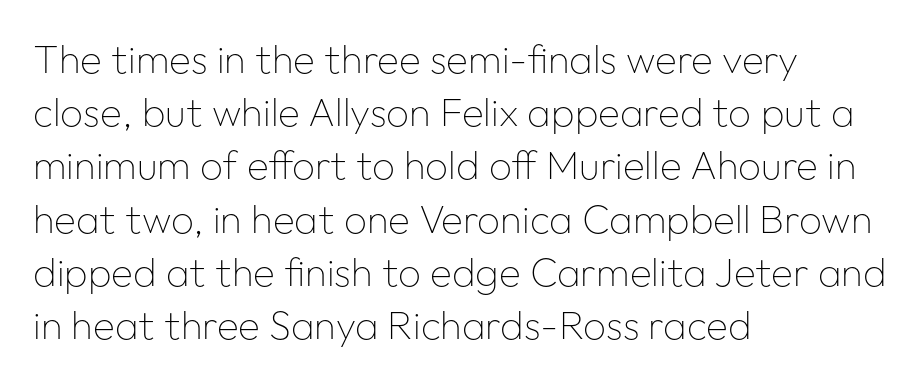
Nope, not italic — everything's standing straight. Underlining? Definitely not there. Compared with typical paragraphs, the rows here are spaced about the same. Horizontally, the lines are justified to the leading edge only. Nope, no serifs anywhere on these letters. The face used here is rendered with its standard letterfit.
